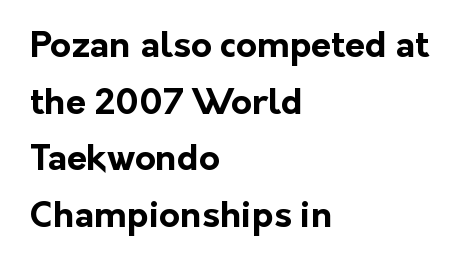
{"serif": "no", "italic": "no", "bold": "yes", "weight": "bold", "width": "normal", "stroke_contrast": "low", "x_height": "medium", "monospaced": "no", "underline": "no", "align": "left", "line_spacing": "normal", "line_spacing_ratio": 1.57, "letter_spacing": "normal", "letter_spacing_em": 0.0, "glyph_px": 36}
